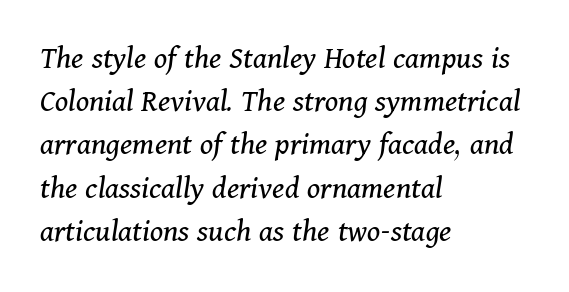
{"serif": "yes", "italic": "yes", "lean": "right", "slant_degrees": 11, "bold": "no", "weight": "regular", "width": "normal", "stroke_contrast": "medium", "x_height": "medium", "monospaced": "no", "underline": "no", "align": "left", "line_spacing": "normal", "line_spacing_ratio": 1.31, "letter_spacing": "normal", "letter_spacing_em": 0.0, "glyph_px": 33}
